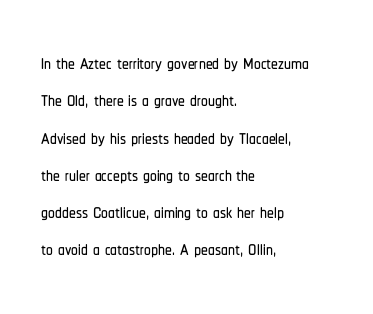
{"italic": "no", "underline": "no", "align": "left", "line_spacing": "normal", "line_spacing_ratio": 1.38, "letter_spacing": "normal", "letter_spacing_em": 0.0, "glyph_px": 27}
